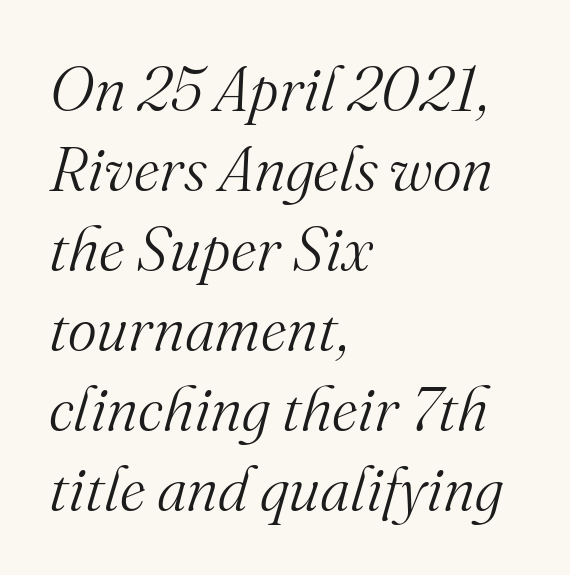
The image shows 62 px light serif type, italic (leaning right); set left-aligned, normal line spacing (1.29x), normal letter spacing, not underlined; medium stroke contrast and a small x-height.
